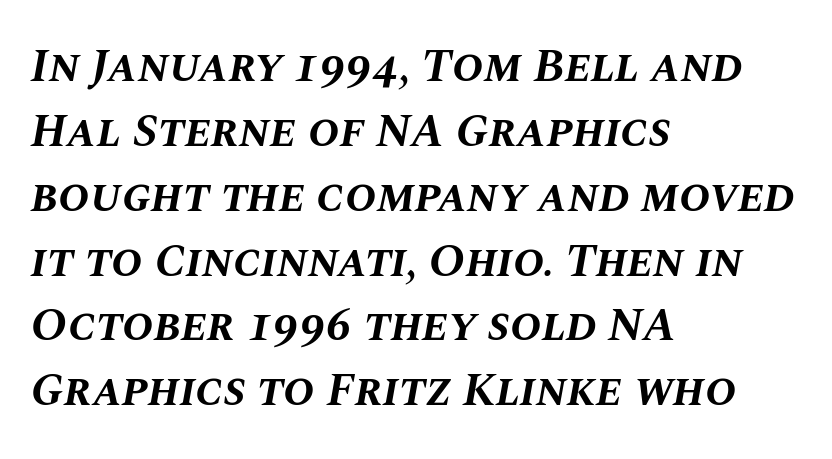
{"italic": "yes", "lean": "right", "slant_degrees": 10, "bold": "yes", "weight": "bold", "width": "normal", "stroke_contrast": "medium", "x_height": "large", "monospaced": "no", "underline": "no", "align": "left", "line_spacing": "normal", "line_spacing_ratio": 1.38, "letter_spacing": "normal", "letter_spacing_em": 0.0, "glyph_px": 47}
